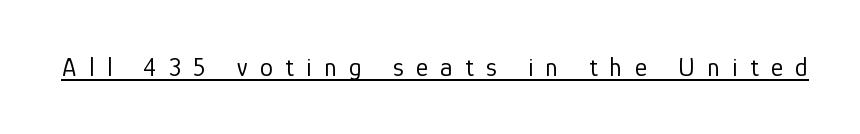
The face used here is rendered with a markedly widened letterfit. Weight class: somewhere from thin through regular. Quick note: not italic, upright. A rule runs beneath these lines of type.
